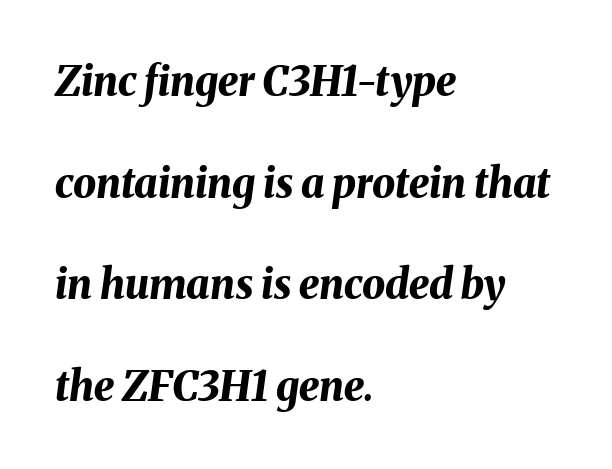
You could call the tracking neutral — neither tight nor loose. The letters advance in unequal steps, a hallmark of proportional type. Unmarked baselines from the first word to the last. The face used here has a pronounced slope to its letters. These lines are set flush left with a ragged right edge.
